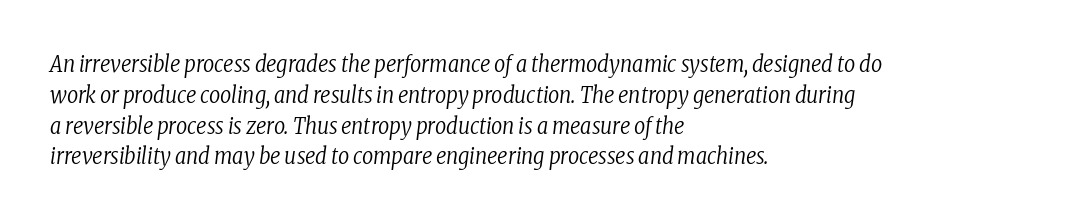
{"italic": "yes", "lean": "right", "slant_degrees": 8, "bold": "no", "underline": "no", "align": "left", "line_spacing": "normal", "line_spacing_ratio": 1.4, "letter_spacing": "normal", "letter_spacing_em": 0.0, "glyph_px": 22}
